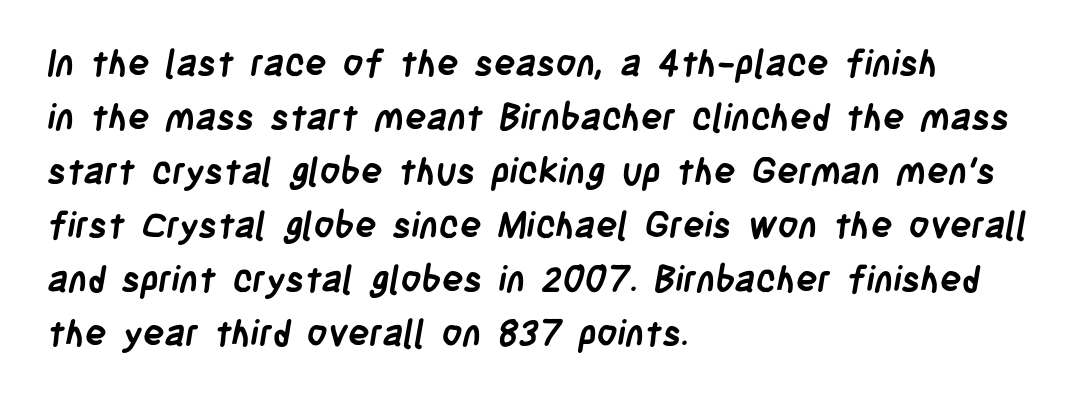
The passage shown stacks its lines at a standard gap. Each letter keeps its own natural width here, so spacing adapts to shape. Compared with a centered layout, this one pins lines to the left instead. The passage shown is not underscored anywhere. Heavy, bold letterforms.
